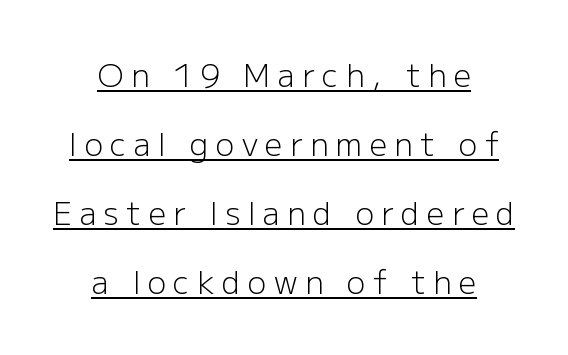
Q: Is the text bold? A: No.
Q: Is the text italic (slanted)? A: No, it is upright.
Q: Is the typeface a serif or a sans-serif typeface? A: Sans-serif.
Q: Is the text underlined? A: Yes.
Q: How is the paragraph aligned? A: Centered.
Q: Is the spacing between letters normal or unusually wide? A: Unusually wide.
Q: Is the spacing between lines tight, normal or loose? A: Loose.
Q: Width (condensed, normal, or wide)? A: Normal.
Q: Stroke contrast? A: Low.
Q: x-height? A: Medium.
Q: Monospaced? A: No.
